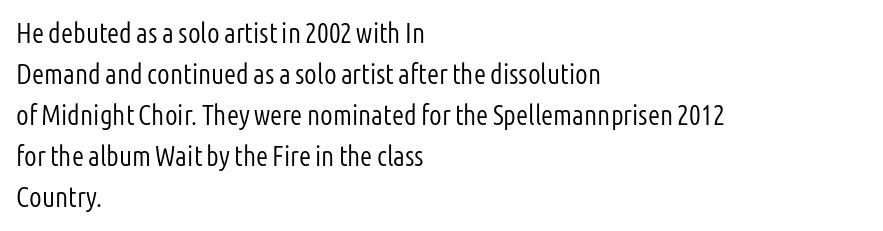
{"serif": "no", "italic": "no", "bold": "no", "weight": "light", "width": "condensed", "stroke_contrast": "low", "x_height": "medium", "monospaced": "no", "underline": "no", "align": "left", "line_spacing": "normal", "line_spacing_ratio": 1.46, "letter_spacing": "normal", "letter_spacing_em": 0.0, "glyph_px": 28}
